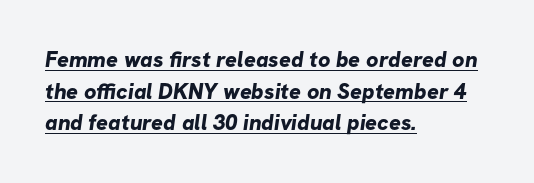
{"bold": "yes", "underline": "yes", "align": "left", "line_spacing": "normal", "line_spacing_ratio": 1.44, "letter_spacing": "normal", "letter_spacing_em": 0.0, "glyph_px": 22}
